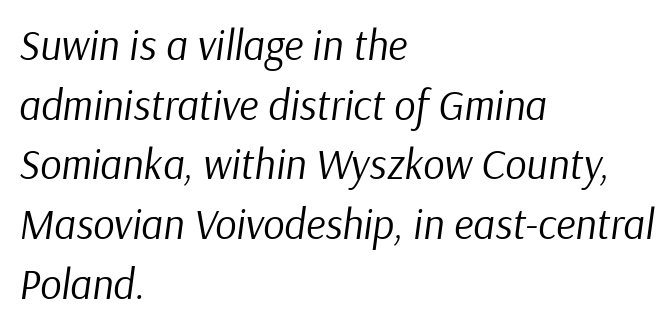
Underline: absent. The specimen reads as italic at a glance. Is this a fixed-width face? No — the glyphs have proportional, varying widths. This is not heavy type; no bold has been used.
